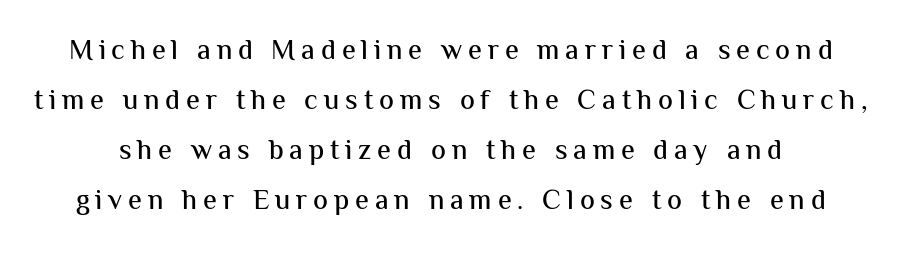
{"serif": "no", "italic": "no", "width": "normal", "stroke_contrast": "medium", "x_height": "medium", "monospaced": "no", "underline": "no", "line_spacing_ratio": 1.78, "letter_spacing": "wide", "letter_spacing_em": 0.21, "glyph_px": 28}
